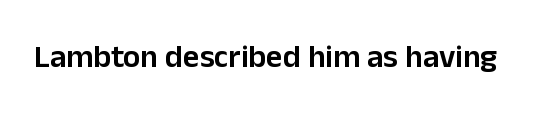
Q: Is the text bold? A: Semi-bold.
Q: Is the text italic (slanted)? A: No, it is upright.
Q: Is the typeface a serif or a sans-serif typeface? A: Sans-serif.
Q: Is the text underlined? A: No.
Q: Is the spacing between letters normal or unusually wide? A: Normal.
Q: Width (condensed, normal, or wide)? A: Normal.
Q: Stroke contrast? A: Low.
Q: x-height? A: Medium.
Q: Monospaced? A: No.
